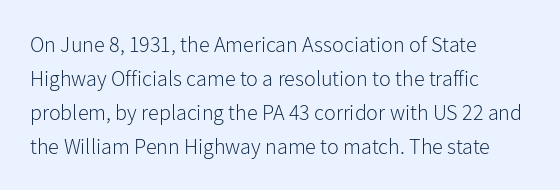
The image shows 22 px text type, upright; set left-aligned, normal line spacing (1.54x), normal letter spacing, not underlined.
